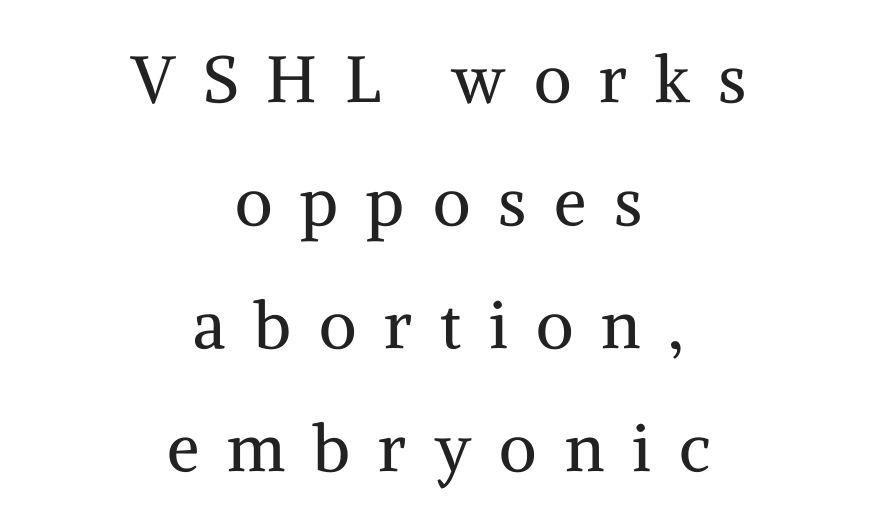
{"serif": "yes", "italic": "no", "bold": "no", "weight": "regular", "width": "normal", "stroke_contrast": "medium", "x_height": "medium", "monospaced": "no", "underline": "no", "align": "center", "line_spacing_ratio": 1.89, "letter_spacing": "wide", "letter_spacing_em": 0.43, "glyph_px": 65}
